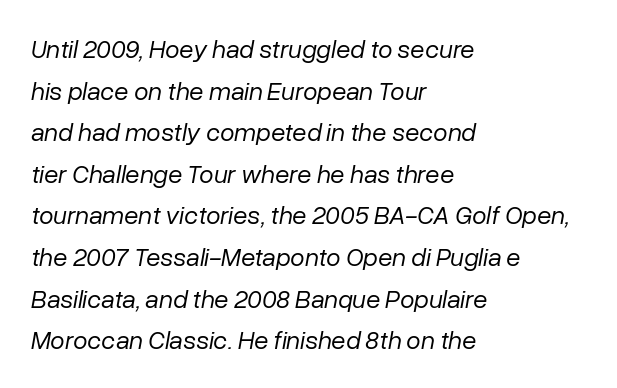
The image shows 26 px text type, italic (leaning right); set left-aligned, normal line spacing (1.6x), normal letter spacing, not underlined.
